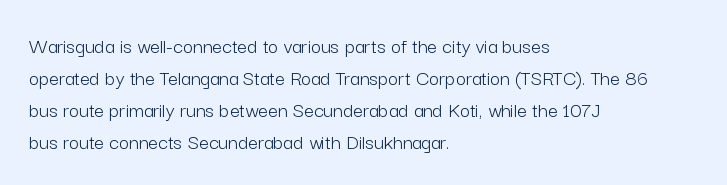
Q: Is the text bold? A: No.
Q: Is the text italic (slanted)? A: No, it is upright.
Q: Is the text underlined? A: No.
Q: How is the paragraph aligned? A: Left-aligned.
Q: Is the spacing between letters normal or unusually wide? A: Normal.
Q: Is the spacing between lines tight, normal or loose? A: Normal.
